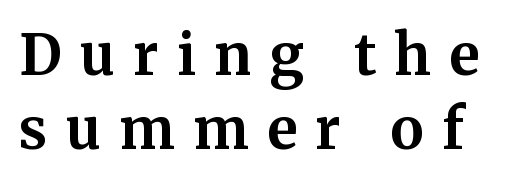
The image shows 56 px bold serif type, upright; set normal line spacing (1.33x), unusually wide letter spacing (+0.33 em), not underlined; medium stroke contrast and a medium x-height.
